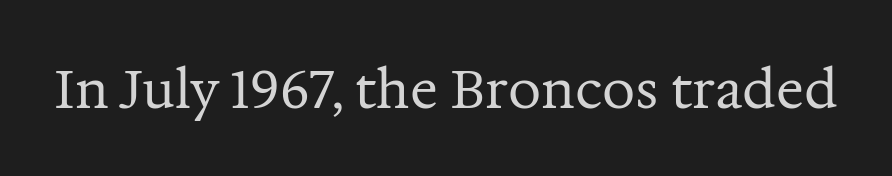
The image shows 52 px regular-weight serif type, upright; set normal letter spacing, not underlined; medium stroke contrast and a medium x-height.
